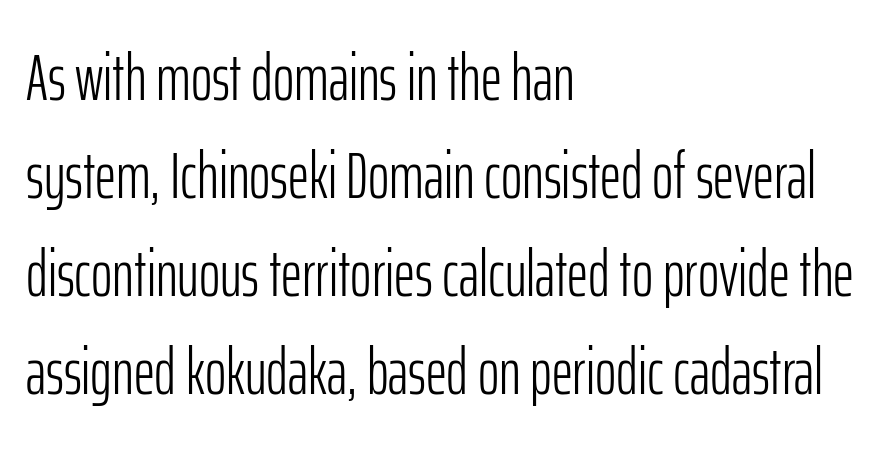
{"serif": "no", "italic": "no", "bold": "no", "weight": "light", "width": "condensed", "stroke_contrast": "low", "x_height": "medium", "monospaced": "no", "underline": "no", "align": "left", "line_spacing": "normal", "line_spacing_ratio": 1.51, "letter_spacing": "normal", "letter_spacing_em": 0.0, "glyph_px": 65}
